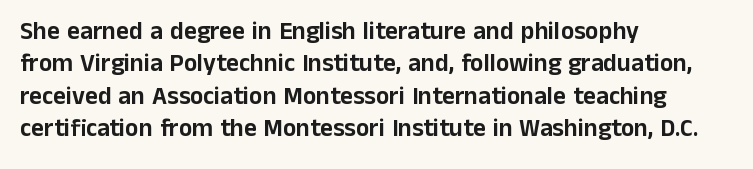
Q: Is the text italic (slanted)? A: No, it is upright.
Q: Is the text underlined? A: No.
Q: How is the paragraph aligned? A: Left-aligned.
Q: Is the spacing between letters normal or unusually wide? A: Normal.
Q: Is the spacing between lines tight, normal or loose? A: Normal.
